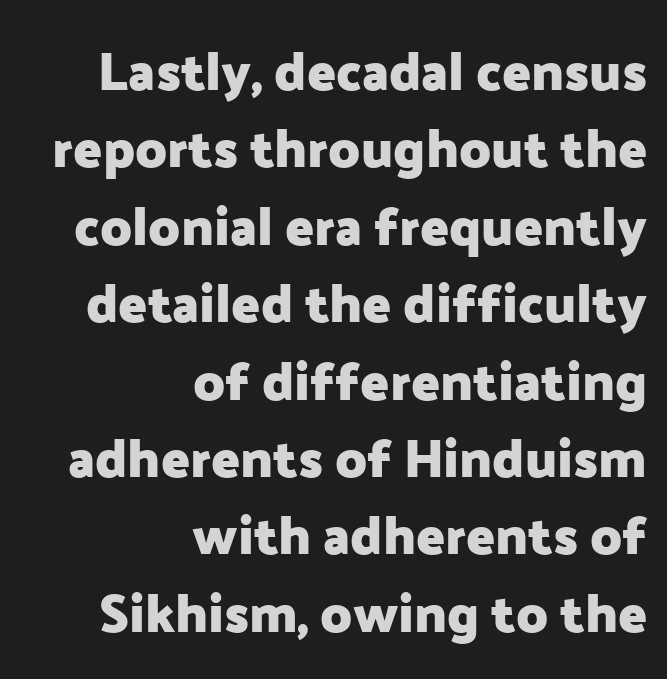
Is the letter spacing exaggerated? No — it looks like the ordinary default. A normal amount of white space separates one row of letters from the next. These lines are composed in type without serifs. Stroke thickness is high; the sample reads as a true bold.
